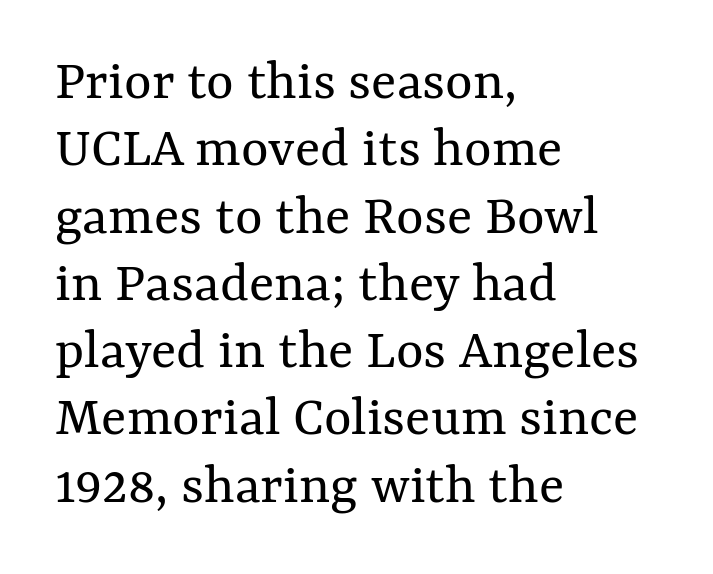
Think of a printed novel: that variable character pitch is what you see here. The lines are packed closely together with very little leading. Spacing between characters is what you'd get straight out of the box. The strokes carry an ordinary text weight at most. This is the regular roman posture of the typeface. Line starts are locked; line ends wander.
